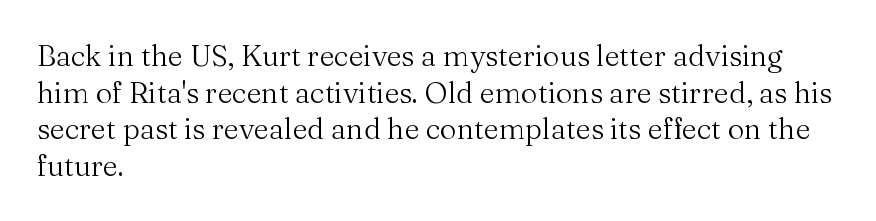
The image shows 29 px regular-weight serif type, upright; set left-aligned, normal line spacing (1.26x), normal letter spacing, not underlined; medium stroke contrast and a medium x-height.
